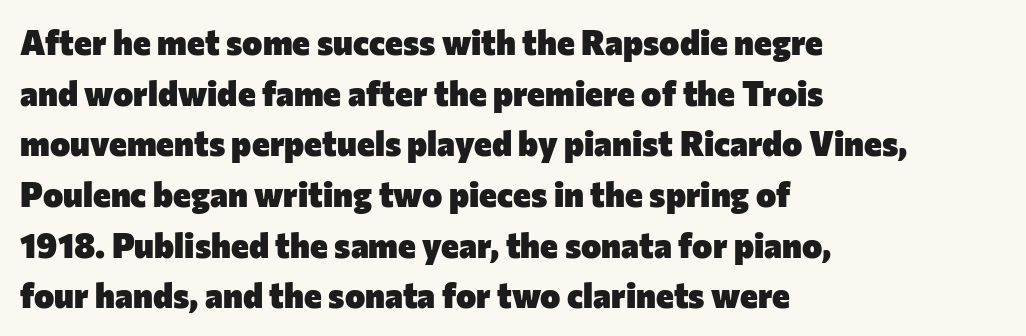
Here the designer chose a conventional face with non-uniform glyph widths. The type is set solid horizontally, with unmodified tracking. The area under the type is left untouched. Every row of glyphs begins at an identical x-position on the left. Students, observe: this is what conventionally led text looks like. Set as a true bold cut, around the 700 mark.
